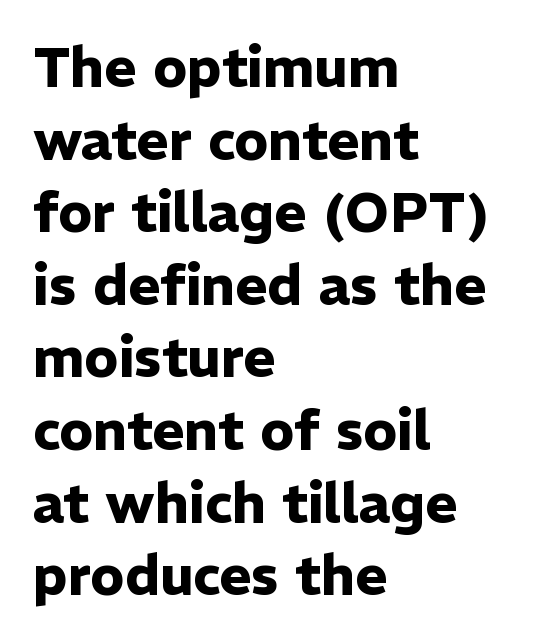
Q: Is the text bold? A: Yes.
Q: Is the text italic (slanted)? A: No, it is upright.
Q: Is the typeface a serif or a sans-serif typeface? A: Sans-serif.
Q: Is the text underlined? A: No.
Q: How is the paragraph aligned? A: Left-aligned.
Q: Is the spacing between letters normal or unusually wide? A: Normal.
Q: Is the spacing between lines tight, normal or loose? A: Normal.
Q: Width (condensed, normal, or wide)? A: Normal.
Q: Stroke contrast? A: Low.
Q: x-height? A: Medium.
Q: Monospaced? A: No.
